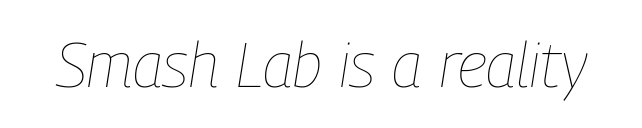
{"italic": "yes", "lean": "right", "slant_degrees": 9, "bold": "no", "weight": "thin", "width": "condensed", "stroke_contrast": "low", "x_height": "medium", "monospaced": "no", "underline": "no", "letter_spacing": "normal", "letter_spacing_em": 0.0, "glyph_px": 63}
